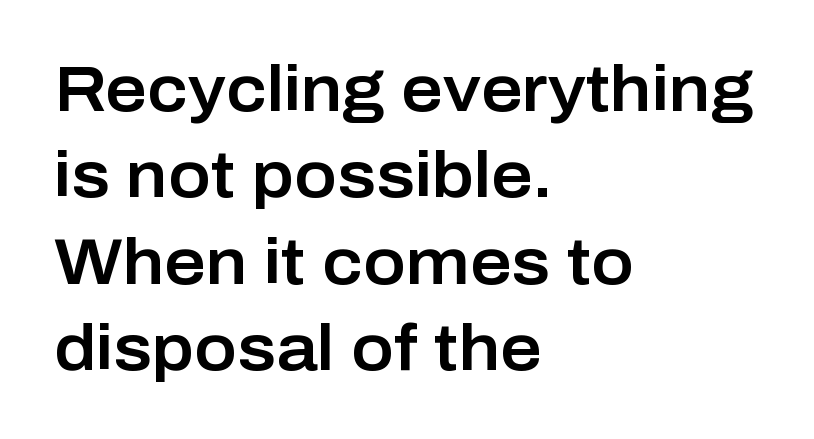
The image shows 64 px sans-serif type, upright; set left-aligned, normal line spacing (1.35x), normal letter spacing, not underlined; low stroke contrast and a medium x-height.
